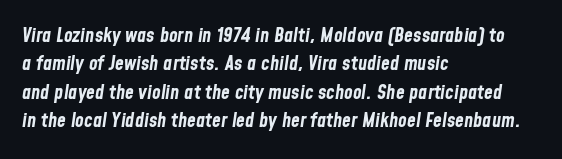
Quick note: interline space is typical. Students, note that the glyphs here touch the page at normal intervals. In terms of posture, this sample is oblique. The rendering uses a bold face; every stroke is thick and dark. The baseline area is clear.
